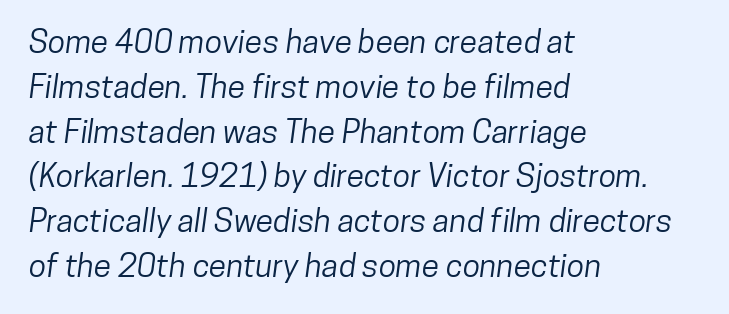
Vertical spacing — default. Words float on clear page, feet unadorned. Notice how the passage keeps a crisp vertical edge on the left only. The characters display no serif detailing; their extremities are plain.
